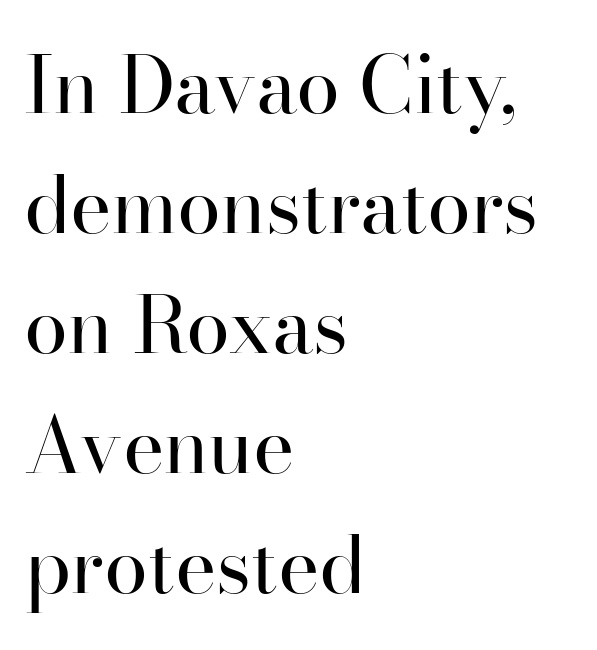
The image shows 79 px regular-weight serif type, upright; set left-aligned, normal line spacing (1.52x), normal letter spacing, not underlined; high stroke contrast and a small x-height.
